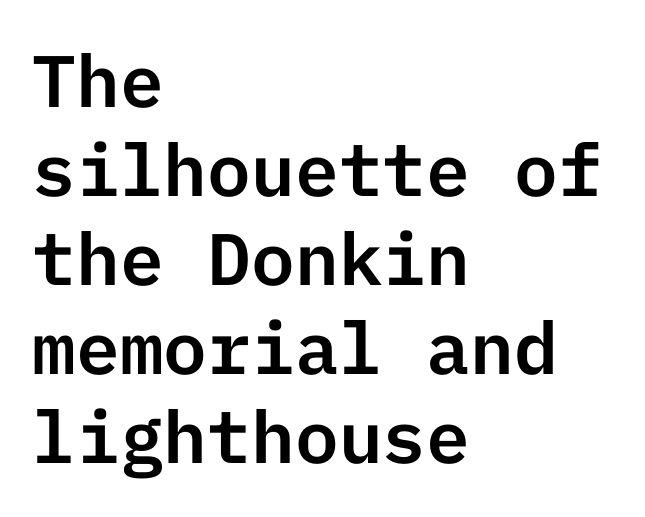
The image shows 73 px sans-serif type, upright; set left-aligned, line spacing 1.22x, normal letter spacing, not underlined; low stroke contrast and a medium x-height.
